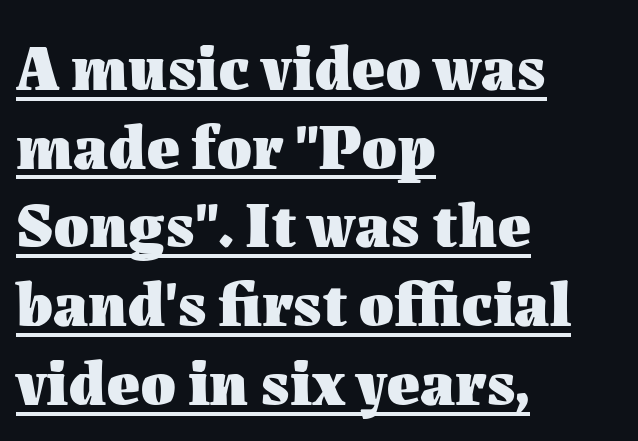
{"italic": "no", "bold": "yes", "weight": "heavy", "width": "normal", "stroke_contrast": "medium", "x_height": "medium", "monospaced": "no", "underline": "yes", "align": "left", "line_spacing_ratio": 1.23, "letter_spacing": "normal", "letter_spacing_em": 0.0, "glyph_px": 64}
